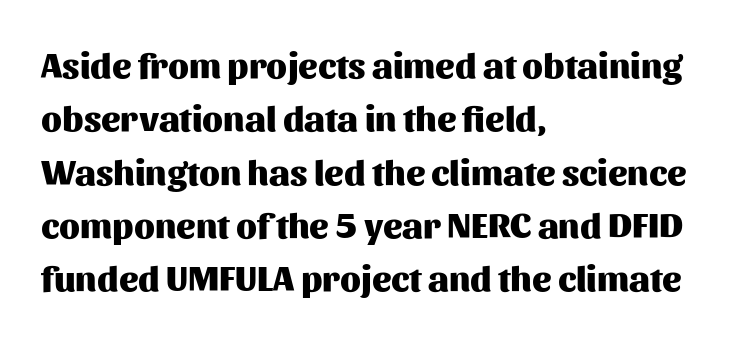
Style check: upright. No extra tracking has been applied to these lines. Do the characters align in a grid? No, the font is proportional. If you drew a ruler down the left edge, every line would touch it. Chunky letters — that's bold for sure. The vertical gap from one line to the next is medium.
